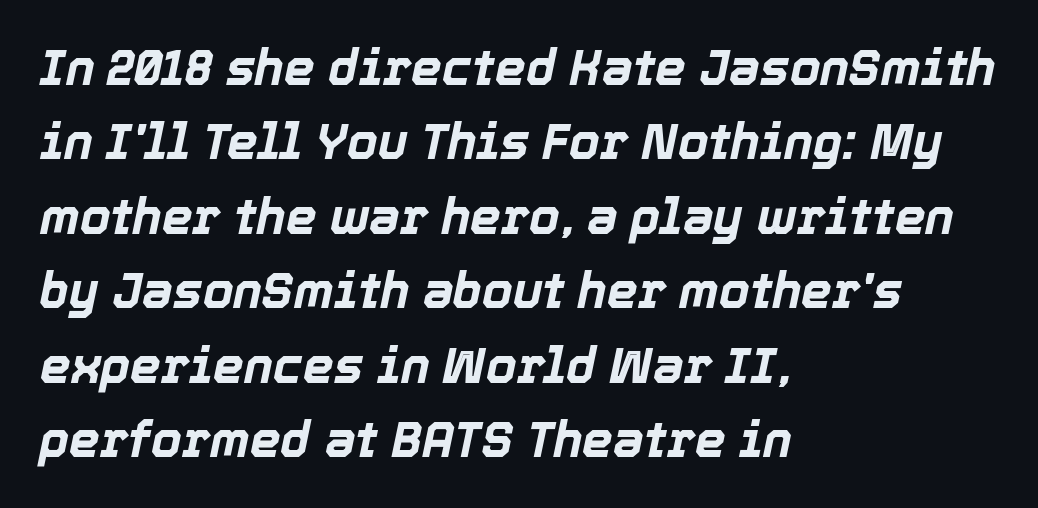
Summary of weight: heavy, a full bold. Whoever set this chose a conventional vertical rhythm. The whole block is typeset with a tilt. Letters rest on an invisible, unmarked baseline. These lines are rendered in a variable-pitch font.
